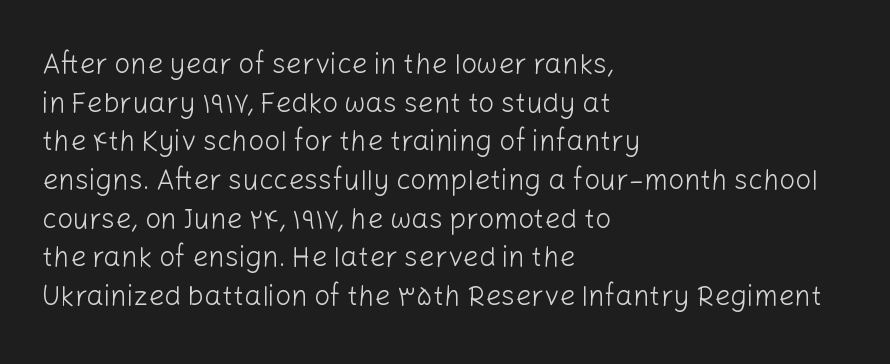
Normally led — the rows are evenly, conventionally spaced. The rendering uses natural spacing where letterforms have individual widths. The cut favours lightness, reaching ordinary text weight at its darkest. The font family rendered here belongs to the sans-serif group.
